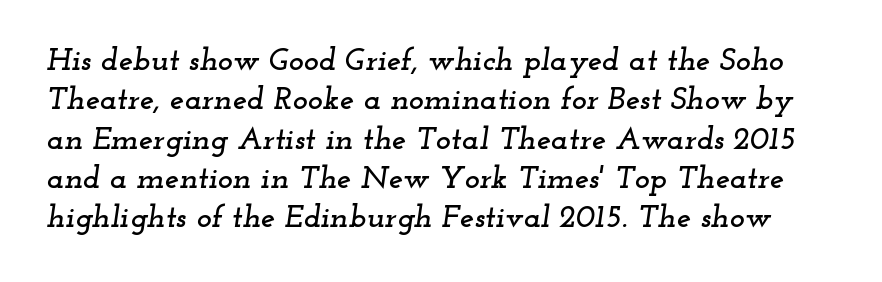
Q: Is the text italic (slanted)? A: Yes, it leans right by about 12 degrees.
Q: Is the typeface a serif or a sans-serif typeface? A: Serif.
Q: Is the text underlined? A: No.
Q: Is the spacing between letters normal or unusually wide? A: Normal.
Q: Width (condensed, normal, or wide)? A: Wide.
Q: Stroke contrast? A: Low.
Q: x-height? A: Small.
Q: Monospaced? A: No.
